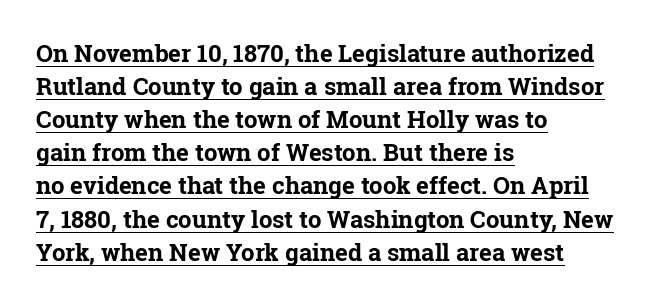
The image shows 24 px bold type, upright; set left-aligned, normal line spacing (1.38x), normal letter spacing, underlined.
